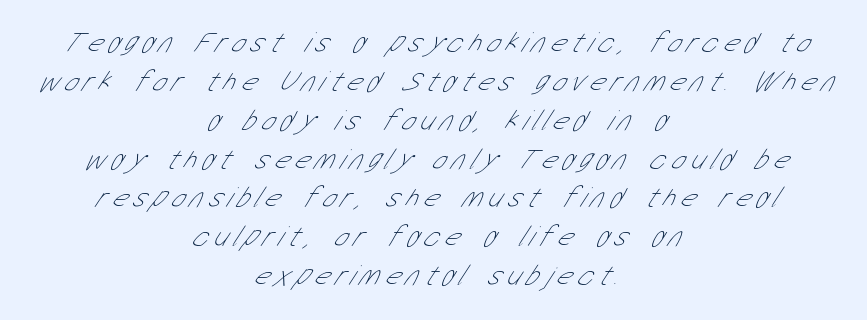
Q: Is the text bold? A: No.
Q: Is the typeface a serif or a sans-serif typeface? A: Sans-serif.
Q: Is the text underlined? A: No.
Q: How is the paragraph aligned? A: Centered.
Q: Is the spacing between lines tight, normal or loose? A: Normal.
Q: Width (condensed, normal, or wide)? A: Condensed.
Q: Stroke contrast? A: Low.
Q: x-height? A: Medium.
Q: Monospaced? A: No.
